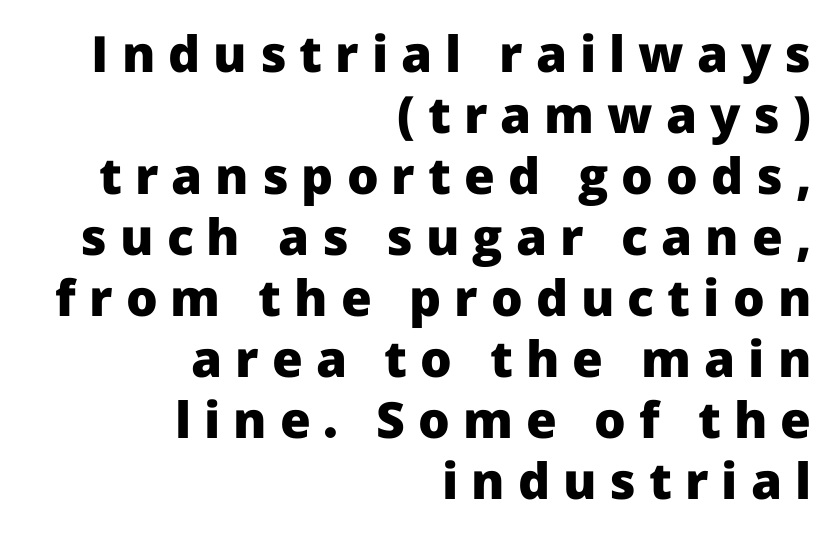
{"serif": "no", "italic": "no", "bold": "yes", "weight": "heavy", "width": "normal", "stroke_contrast": "low", "x_height": "medium", "monospaced": "no", "underline": "no", "align": "right", "line_spacing_ratio": 1.22, "letter_spacing": "wide", "letter_spacing_em": 0.26, "glyph_px": 50}
